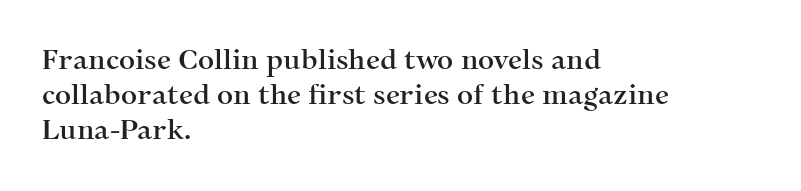
{"serif": "yes", "italic": "no", "width": "normal", "stroke_contrast": "medium", "x_height": "medium", "monospaced": "no", "underline": "no", "align": "left", "line_spacing": "normal", "line_spacing_ratio": 1.25, "letter_spacing": "normal", "letter_spacing_em": 0.0, "glyph_px": 28}
